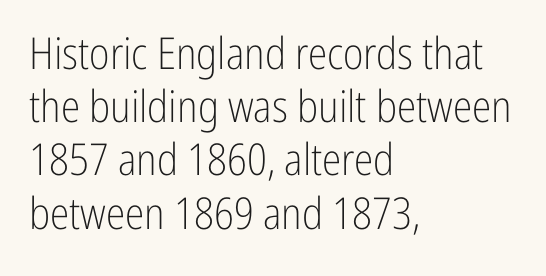
The image shows 44 px light, condensed sans-serif type, upright; set left-aligned, line spacing 1.21x, normal letter spacing, not underlined; low stroke contrast and a medium x-height.
